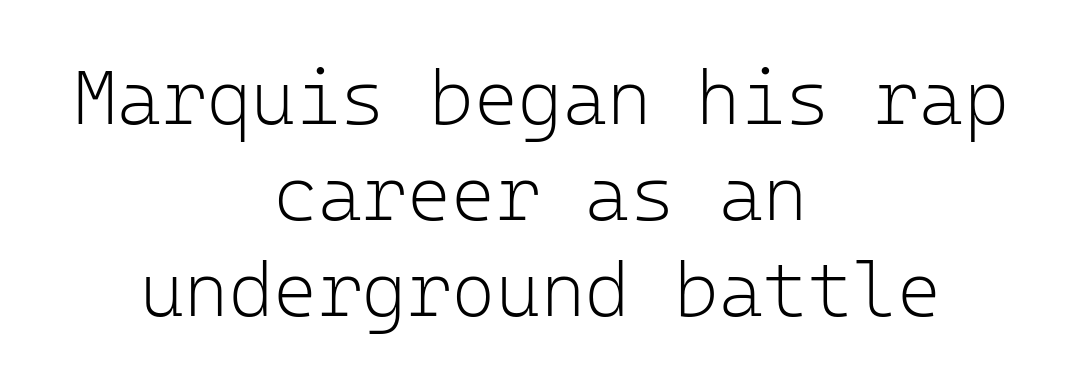
Q: Is the text bold? A: No.
Q: Is the text italic (slanted)? A: No, it is upright.
Q: Is the typeface a serif or a sans-serif typeface? A: Sans-serif.
Q: Is the text underlined? A: No.
Q: How is the paragraph aligned? A: Centered.
Q: Is the spacing between letters normal or unusually wide? A: Normal.
Q: Is the spacing between lines tight, normal or loose? A: Normal.
Q: Width (condensed, normal, or wide)? A: Normal.
Q: Stroke contrast? A: Low.
Q: x-height? A: Medium.
Q: Monospaced? A: Yes.
